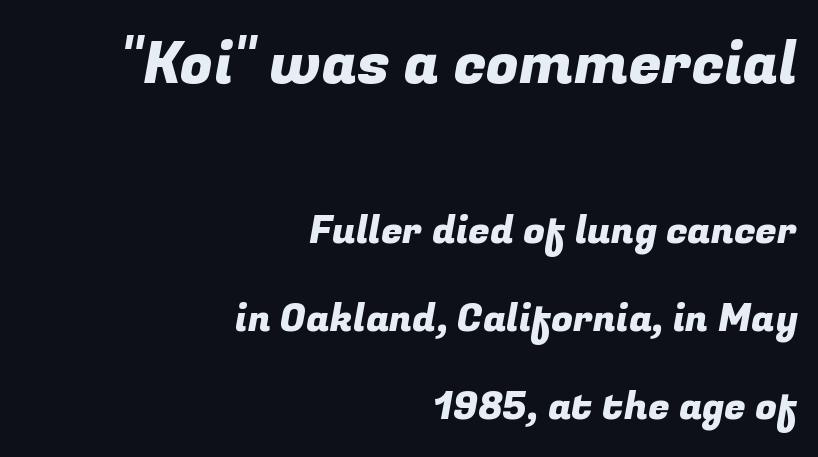
{"serif": "no", "width": "normal", "stroke_contrast": "low", "x_height": "medium", "monospaced": "no", "underline": "no", "align": "right", "line_spacing": "loose", "line_spacing_ratio": 2.26, "letter_spacing": "normal", "letter_spacing_em": 0.0, "larger_block": "first", "size_ratio": 1.51, "glyph_px": 59}
